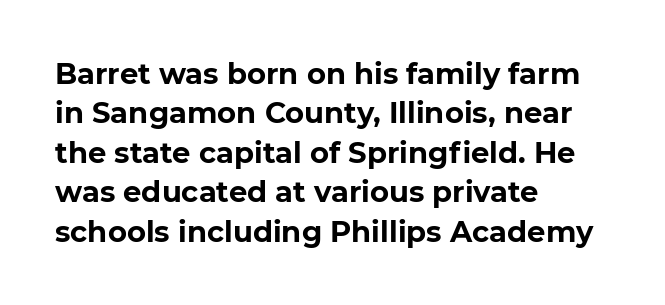
Compared with typical body copy, the letter spacing here is the same. Bold? Absolutely — the strokes are thick and heavy. Each letter keeps its own natural width here, so spacing adapts to shape. Anything drawn beneath the words? Only blank space. Line starts are locked; line ends wander.
